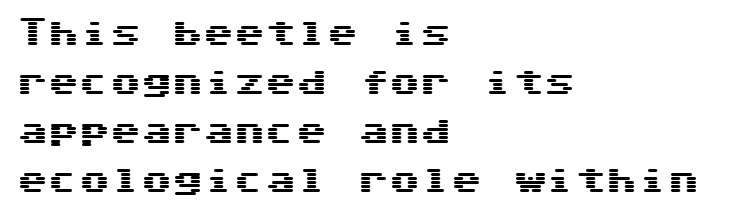
Q: Is the text italic (slanted)? A: No, it is upright.
Q: Is the typeface a serif or a sans-serif typeface? A: Sans-serif.
Q: Is the text underlined? A: No.
Q: How is the paragraph aligned? A: Left-aligned.
Q: Is the spacing between letters normal or unusually wide? A: Normal.
Q: Is the spacing between lines tight, normal or loose? A: Normal.
Q: Width (condensed, normal, or wide)? A: Wide.
Q: Stroke contrast? A: Medium.
Q: x-height? A: Medium.
